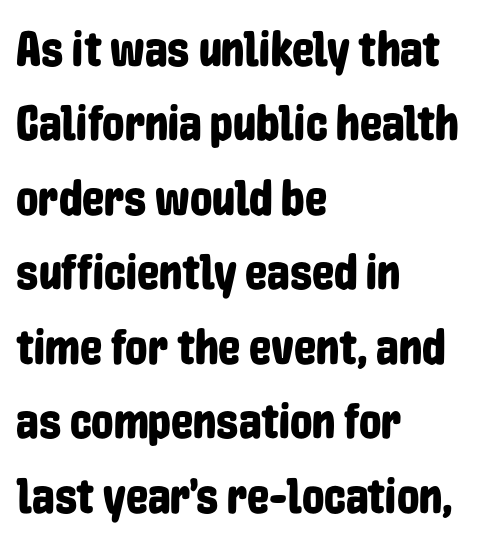
The image shows 50 px condensed sans-serif type, upright; set left-aligned, normal line spacing (1.49x), normal letter spacing, not underlined; low stroke contrast and a medium x-height.
